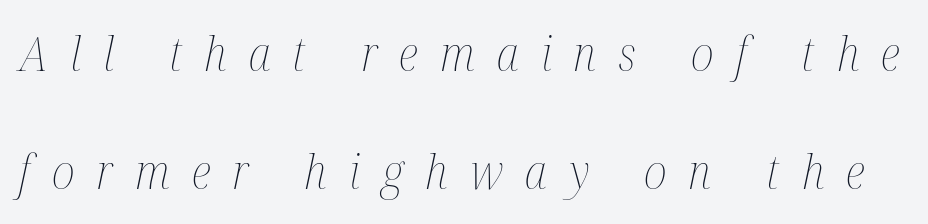
The letters advance in unequal steps, a hallmark of proportional type. These lines stand farther apart than default settings would place them. Decoration check: the copy has no underline. Would a proofreader flag this as italicized? Yes. No heavy texture on the line: the type isn't bold.
